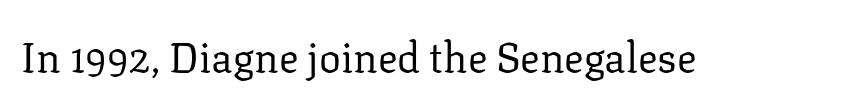
{"serif": "yes", "italic": "no", "bold": "no", "weight": "regular", "width": "normal", "stroke_contrast": "low", "x_height": "medium", "monospaced": "no", "underline": "no", "letter_spacing": "normal", "letter_spacing_em": 0.0, "glyph_px": 41}
